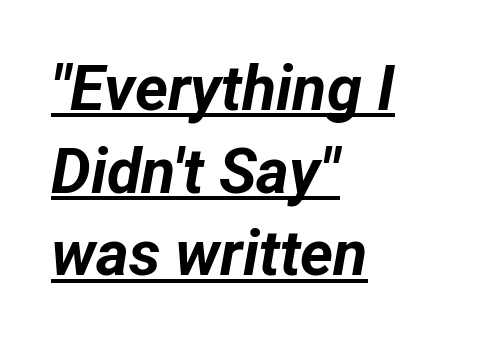
Q: Is the text bold? A: Yes.
Q: Is the text italic (slanted)? A: Yes, it leans right by about 12 degrees.
Q: Is the text underlined? A: Yes.
Q: How is the paragraph aligned? A: Left-aligned.
Q: Is the spacing between letters normal or unusually wide? A: Normal.
Q: Is the spacing between lines tight, normal or loose? A: Normal.
Q: Width (condensed, normal, or wide)? A: Normal.
Q: Stroke contrast? A: Low.
Q: x-height? A: Medium.
Q: Monospaced? A: No.
